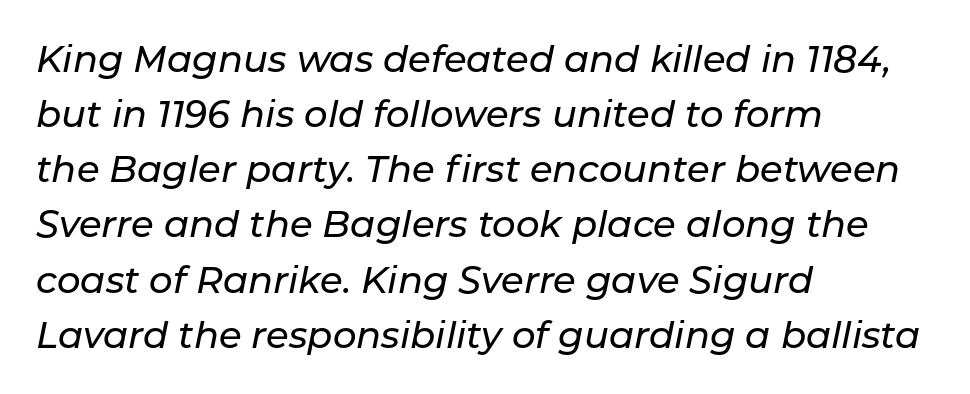
{"italic": "yes", "lean": "right", "slant_degrees": 11, "width": "normal", "stroke_contrast": "low", "x_height": "medium", "monospaced": "no", "underline": "no", "align": "left", "line_spacing": "normal", "line_spacing_ratio": 1.49, "letter_spacing": "normal", "letter_spacing_em": 0.0, "glyph_px": 37}
